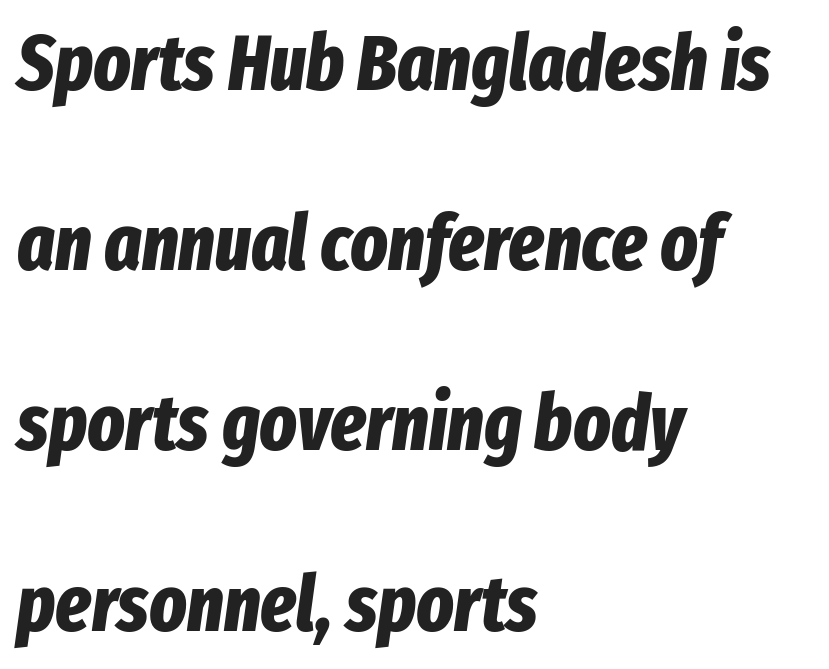
Q: Is the text bold? A: Yes.
Q: Is the text italic (slanted)? A: Yes, it leans right by about 8 degrees.
Q: Is the text underlined? A: No.
Q: How is the paragraph aligned? A: Left-aligned.
Q: Is the spacing between letters normal or unusually wide? A: Normal.
Q: Is the spacing between lines tight, normal or loose? A: Loose.
Q: Width (condensed, normal, or wide)? A: Condensed.
Q: Stroke contrast? A: Low.
Q: x-height? A: Medium.
Q: Monospaced? A: No.
